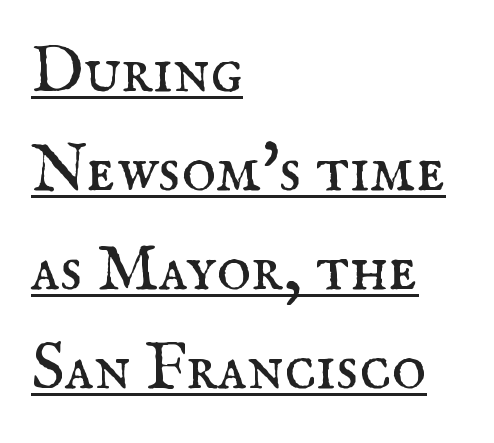
Q: Is the text bold? A: No.
Q: Is the text italic (slanted)? A: No, it is upright.
Q: Is the typeface a serif or a sans-serif typeface? A: Serif.
Q: Is the text underlined? A: Yes.
Q: How is the paragraph aligned? A: Left-aligned.
Q: Is the spacing between letters normal or unusually wide? A: Normal.
Q: Is the spacing between lines tight, normal or loose? A: Normal.
Q: Width (condensed, normal, or wide)? A: Normal.
Q: Stroke contrast? A: Medium.
Q: x-height? A: Small.
Q: Monospaced? A: No.
